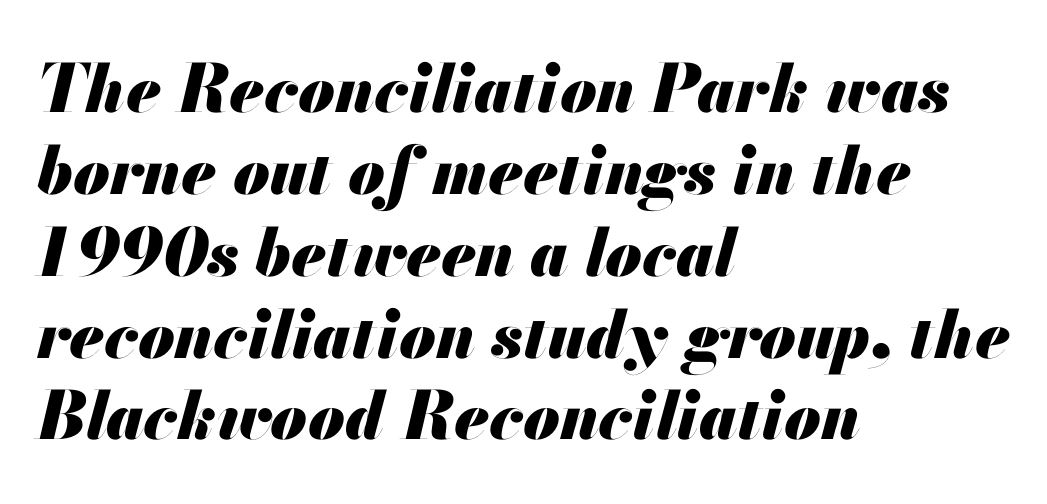
Q: Is the text bold? A: Yes.
Q: Is the text italic (slanted)? A: Yes, it leans right by about 13 degrees.
Q: Is the text underlined? A: No.
Q: How is the paragraph aligned? A: Left-aligned.
Q: Is the spacing between letters normal or unusually wide? A: Normal.
Q: Width (condensed, normal, or wide)? A: Normal.
Q: Stroke contrast? A: Medium.
Q: x-height? A: Small.
Q: Monospaced? A: No.
